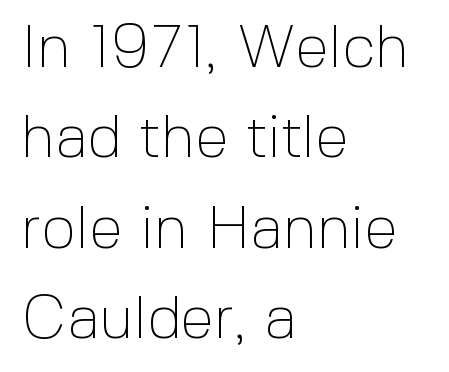
The image shows 61 px thin sans-serif type, upright; set left-aligned, normal line spacing (1.48x), normal letter spacing, not underlined; a medium x-height.
